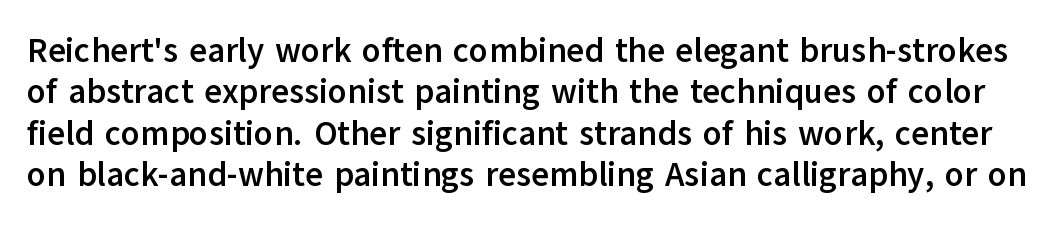
The image shows 34 px semibold sans-serif type, upright; set line spacing 1.22x, normal letter spacing, not underlined; low stroke contrast and a medium x-height.
